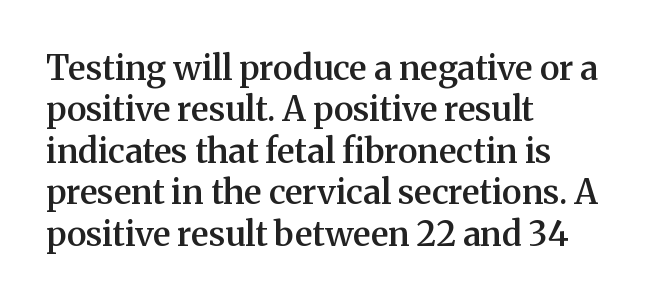
The image shows 34 px semibold serif type, upright; set left-aligned, line spacing 1.22x, normal letter spacing, not underlined; medium stroke contrast and a medium x-height.
